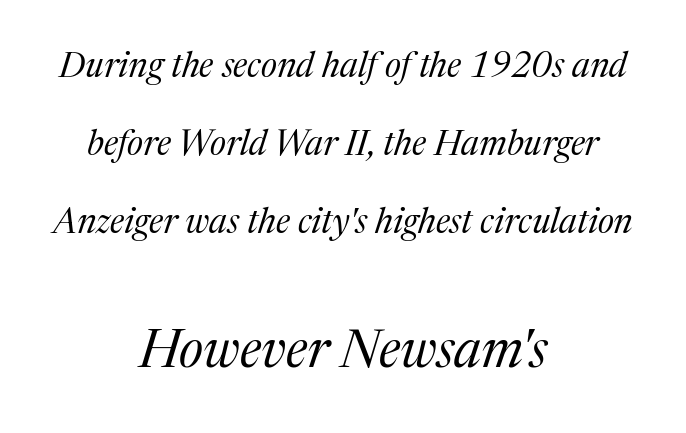
Q: Is the text bold? A: No.
Q: Is the text italic (slanted)? A: Yes, it leans right by about 17 degrees.
Q: Is the typeface a serif or a sans-serif typeface? A: Serif.
Q: Is the text underlined? A: No.
Q: How is the paragraph aligned? A: Centered.
Q: Is the spacing between letters normal or unusually wide? A: Normal.
Q: Is the spacing between lines tight, normal or loose? A: Loose.
Q: Which block of text is set in a larger size, the first (top) or the second (bottom)? A: The second (bottom) one.
Q: Width (condensed, normal, or wide)? A: Normal.
Q: Stroke contrast? A: Medium.
Q: x-height? A: Medium.
Q: Monospaced? A: No.
